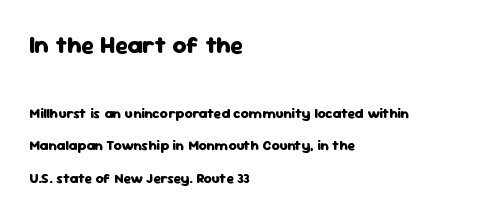
{"italic": "no", "bold": "yes", "underline": "no", "align": "left", "line_spacing": "loose", "line_spacing_ratio": 2.32, "letter_spacing": "normal", "letter_spacing_em": 0.0, "larger_block": "first", "size_ratio": 1.71, "glyph_px": 24}
